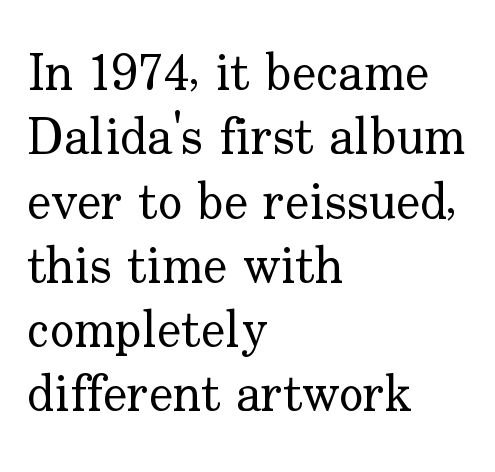
{"serif": "yes", "italic": "no", "bold": "no", "weight": "regular", "width": "normal", "stroke_contrast": "low", "x_height": "small", "monospaced": "no", "underline": "no", "align": "left", "line_spacing": "normal", "line_spacing_ratio": 1.26, "letter_spacing": "normal", "letter_spacing_em": 0.0, "glyph_px": 51}
